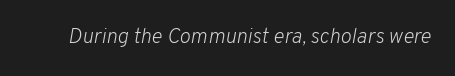
Honestly, the letter spacing is just normal — you wouldn't notice it. The specimen reads as italic at a glance. On a weight scale, this lands at 450 or below. The zone under the glyphs is completely vacant.
